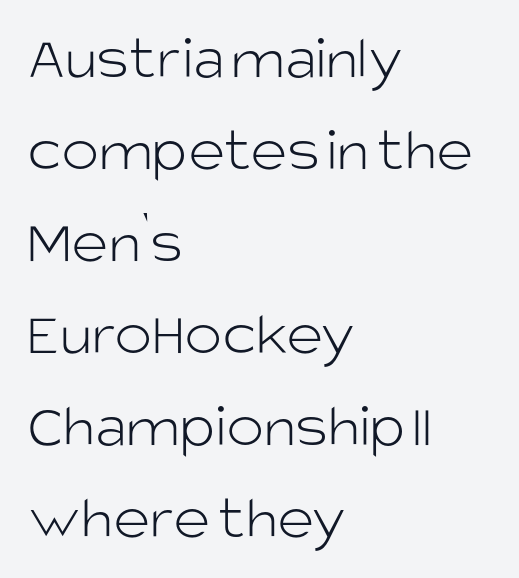
{"serif": "no", "italic": "no", "bold": "no", "weight": "light", "width": "normal", "stroke_contrast": "low", "x_height": "large", "monospaced": "no", "underline": "no", "align": "left", "line_spacing": "normal", "line_spacing_ratio": 1.46, "letter_spacing": "normal", "letter_spacing_em": 0.0, "glyph_px": 63}
